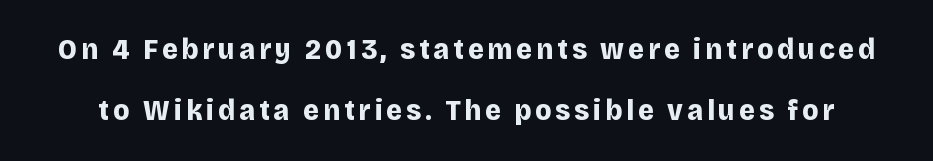
The image shows 30 px bold sans-serif type, upright; set loose line spacing (2.04x), not underlined; low stroke contrast and a large x-height.
